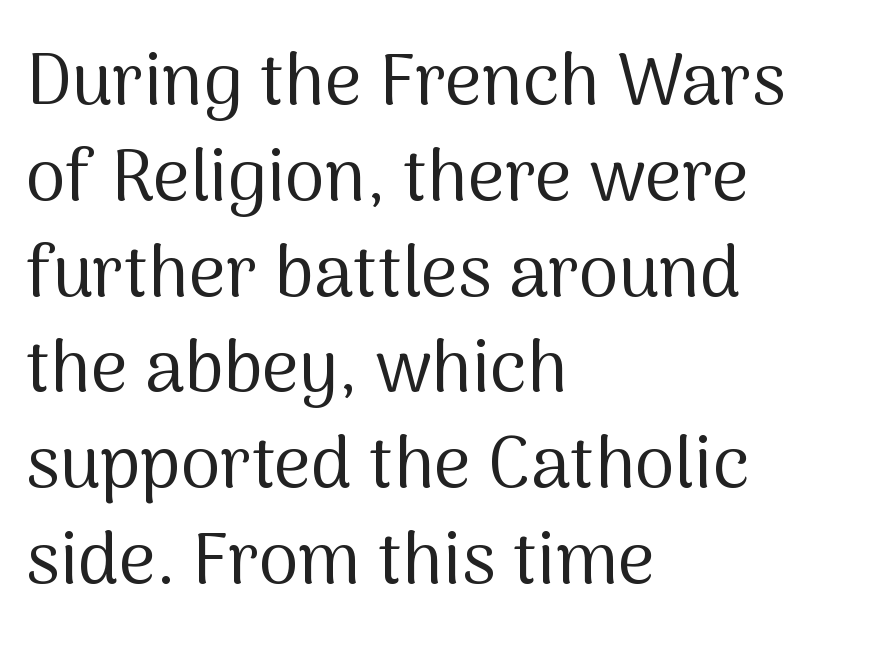
The image shows 72 px regular-weight sans-serif type, upright; set left-aligned, normal line spacing (1.33x), normal letter spacing, not underlined; medium stroke contrast and a medium x-height.
